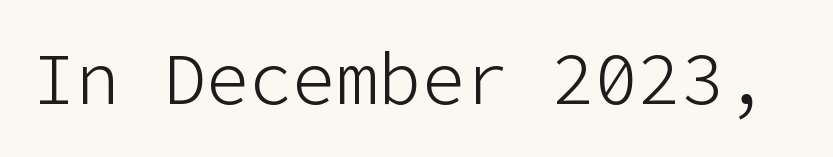
Q: Is the text bold? A: No.
Q: Is the text italic (slanted)? A: No, it is upright.
Q: Is the typeface a serif or a sans-serif typeface? A: Sans-serif.
Q: Is the text underlined? A: No.
Q: Is the spacing between letters normal or unusually wide? A: Normal.
Q: Width (condensed, normal, or wide)? A: Normal.
Q: Stroke contrast? A: Low.
Q: x-height? A: Medium.
